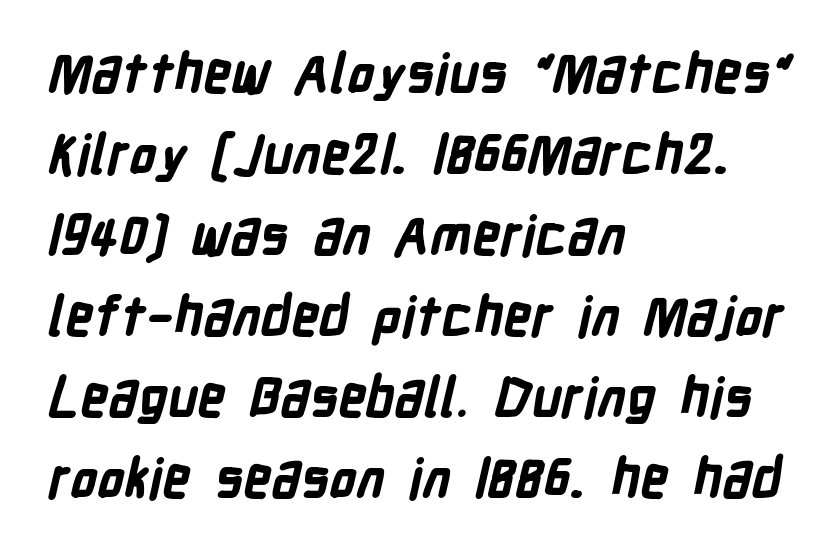
The image shows 54 px bold, condensed sans-serif type; set left-aligned, normal line spacing (1.5x), normal letter spacing, not underlined; low stroke contrast and a medium x-height.
